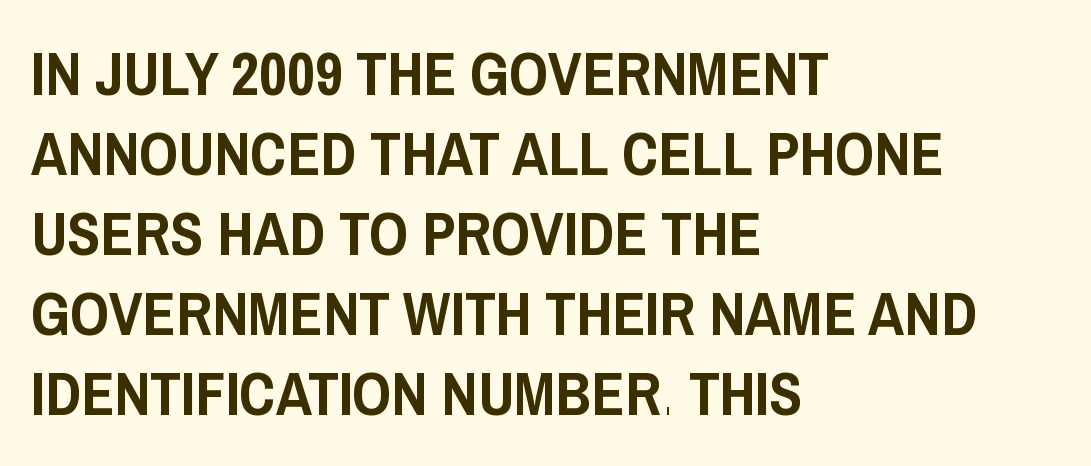
{"serif": "no", "italic": "no", "width": "condensed", "stroke_contrast": "low", "x_height": "large", "monospaced": "no", "underline": "no", "align": "left", "line_spacing": "normal", "line_spacing_ratio": 1.31, "letter_spacing": "normal", "letter_spacing_em": 0.0, "glyph_px": 61}
